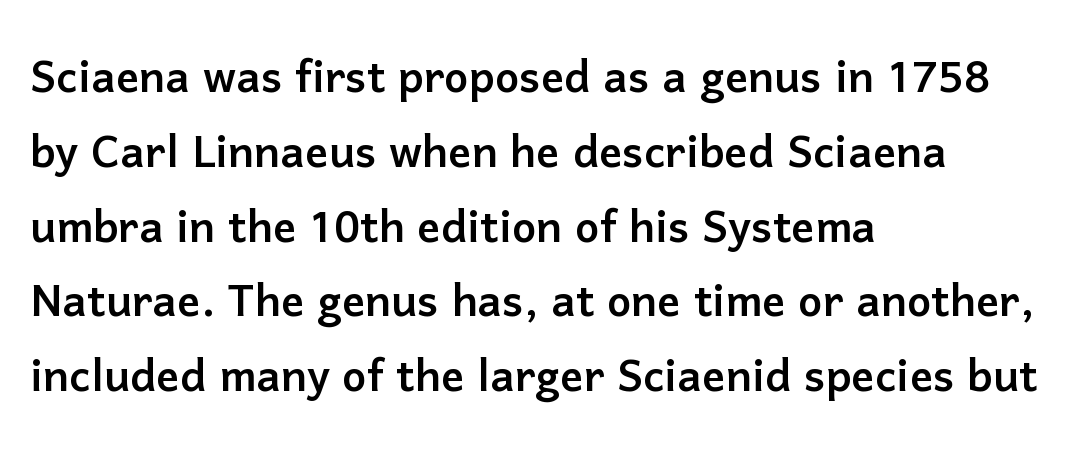
The image shows 58 px sans-serif type, upright; set left-aligned, normal line spacing (1.29x), normal letter spacing, not underlined; low stroke contrast and a medium x-height.
